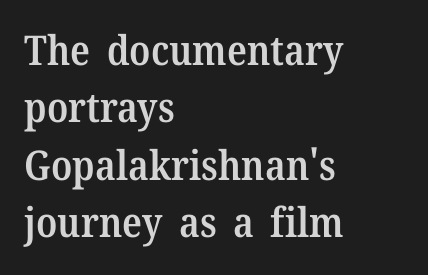
The space beneath each line is pristine and unruled. Do the characters align in a grid? No, the font is proportional. Moderately thickened strokes mark this as semibold type. The ragged edge is on the right, which tells us the setting is flush left. Normally led — the rows are evenly, conventionally spaced.
